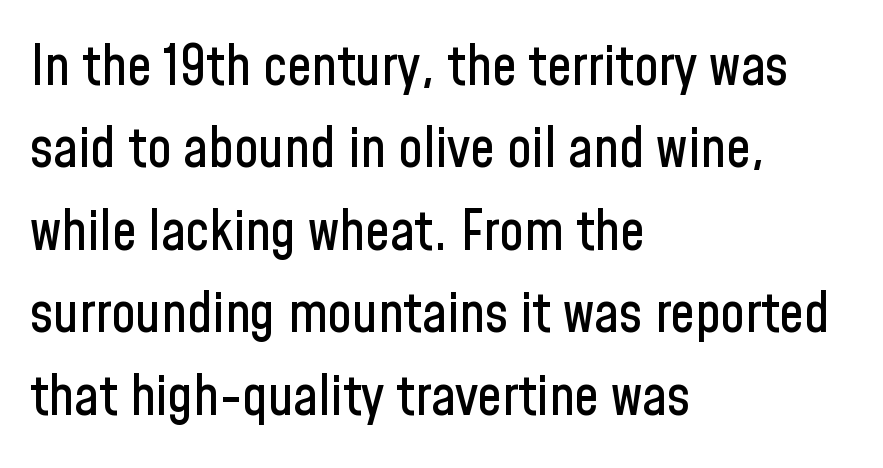
{"serif": "no", "italic": "no", "width": "condensed", "stroke_contrast": "low", "x_height": "medium", "monospaced": "no", "underline": "no", "align": "left", "line_spacing": "normal", "line_spacing_ratio": 1.5, "letter_spacing": "normal", "letter_spacing_em": 0.0, "glyph_px": 55}
